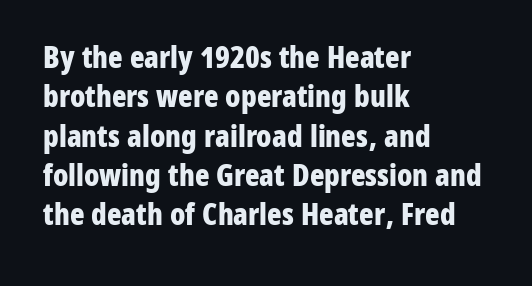
The image shows 30 px bold, condensed sans-serif type, upright; set left-aligned, normal line spacing (1.31x), normal letter spacing, not underlined; low stroke contrast and a medium x-height.
